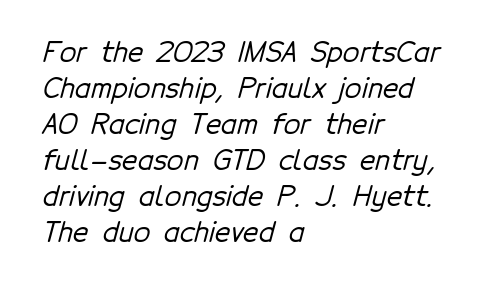
{"underline": "no", "align": "left", "line_spacing": "normal", "line_spacing_ratio": 1.33, "letter_spacing": "normal", "letter_spacing_em": 0.0, "glyph_px": 27}
